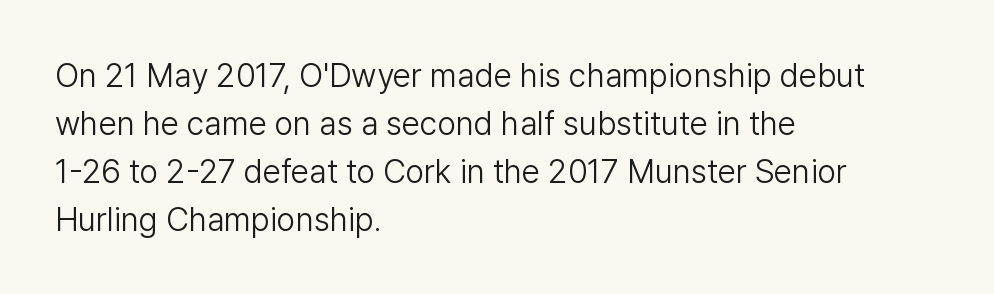
The image shows 33 px light sans-serif type, upright; set left-aligned, normal line spacing (1.45x), normal letter spacing, not underlined; low stroke contrast and a medium x-height.
